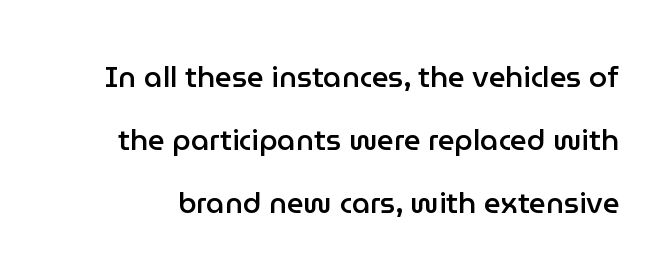
The image shows 29 px semibold sans-serif type, upright; set loose line spacing (2.17x), normal letter spacing, not underlined; low stroke contrast and a medium x-height.
